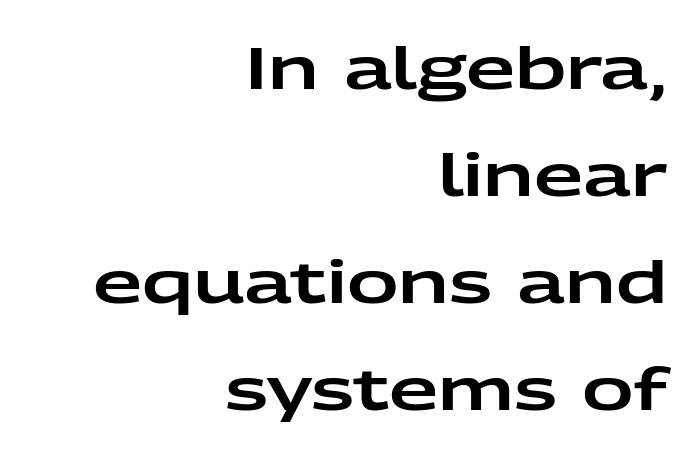
Q: Is the text italic (slanted)? A: No, it is upright.
Q: Is the typeface a serif or a sans-serif typeface? A: Sans-serif.
Q: Is the text underlined? A: No.
Q: How is the paragraph aligned? A: Right-aligned.
Q: Is the spacing between letters normal or unusually wide? A: Normal.
Q: Width (condensed, normal, or wide)? A: Wide.
Q: Stroke contrast? A: Low.
Q: x-height? A: Medium.
Q: Monospaced? A: No.
